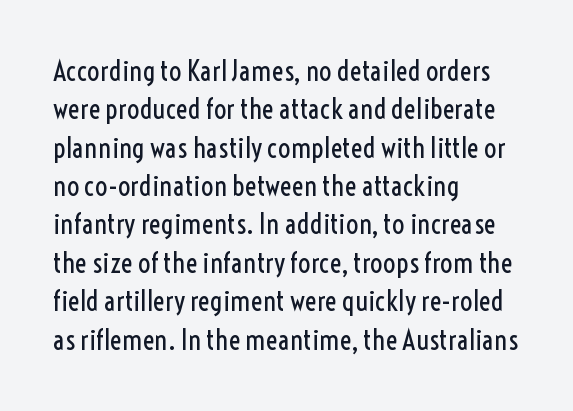
Q: Is the text bold? A: No.
Q: Is the text italic (slanted)? A: No, it is upright.
Q: Is the typeface a serif or a sans-serif typeface? A: Sans-serif.
Q: Is the text underlined? A: No.
Q: How is the paragraph aligned? A: Left-aligned.
Q: Is the spacing between letters normal or unusually wide? A: Normal.
Q: Is the spacing between lines tight, normal or loose? A: Normal.
Q: Width (condensed, normal, or wide)? A: Condensed.
Q: x-height? A: Medium.
Q: Monospaced? A: No.
